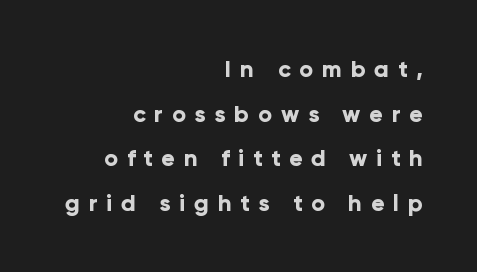
No italicization has been applied; the sample stays upright. Emphasis by weight is at full strength: bold. Widely set lines give the paragraph a tall, airy silhouette. The lines are quadded right.
